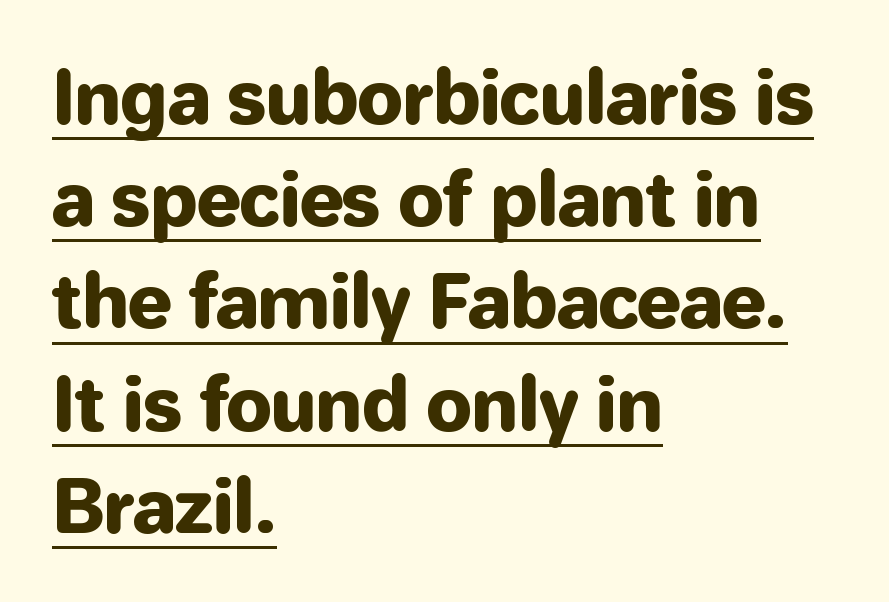
Q: Is the text italic (slanted)? A: No, it is upright.
Q: Is the typeface a serif or a sans-serif typeface? A: Sans-serif.
Q: Is the text underlined? A: Yes.
Q: How is the paragraph aligned? A: Left-aligned.
Q: Is the spacing between letters normal or unusually wide? A: Normal.
Q: Is the spacing between lines tight, normal or loose? A: Normal.
Q: Width (condensed, normal, or wide)? A: Normal.
Q: Stroke contrast? A: Low.
Q: x-height? A: Medium.
Q: Monospaced? A: No.
